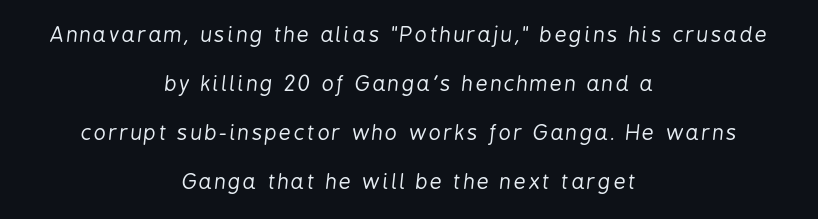
The image shows 21 px text type, italic (leaning right); set centered, loose line spacing (2.34x), not underlined.
